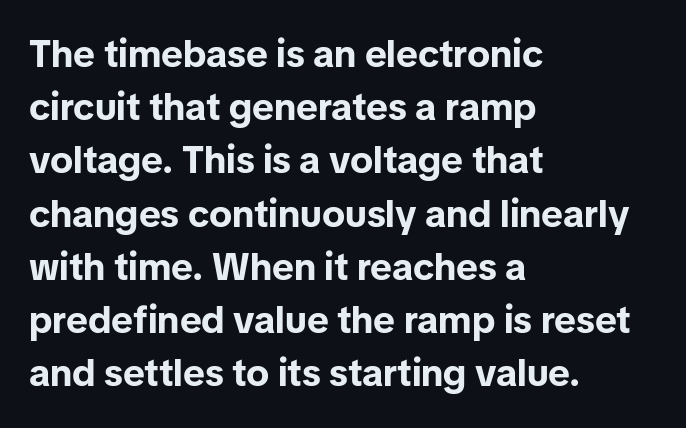
The image shows 38 px bold sans-serif type, upright; set left-aligned, normal line spacing (1.4x), normal letter spacing, not underlined; low stroke contrast and a medium x-height.
